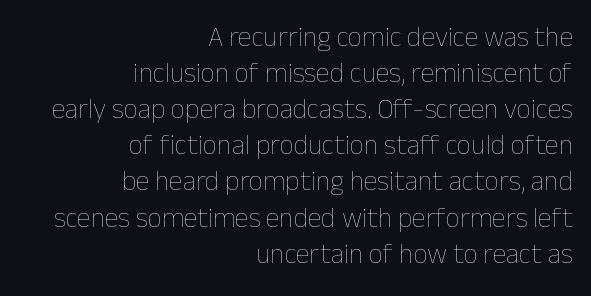
Q: Is the text bold? A: No.
Q: Is the text italic (slanted)? A: No, it is upright.
Q: Is the text underlined? A: No.
Q: How is the paragraph aligned? A: Right-aligned.
Q: Is the spacing between letters normal or unusually wide? A: Normal.
Q: Is the spacing between lines tight, normal or loose? A: Normal.
Q: Width (condensed, normal, or wide)? A: Normal.
Q: Stroke contrast? A: Low.
Q: x-height? A: Medium.
Q: Monospaced? A: No.
